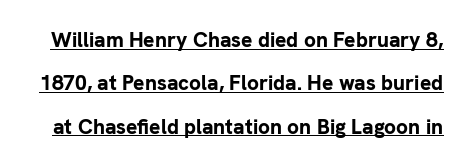
Q: Is the text bold? A: Yes.
Q: Is the text italic (slanted)? A: No, it is upright.
Q: Is the text underlined? A: Yes.
Q: Is the spacing between letters normal or unusually wide? A: Normal.
Q: Is the spacing between lines tight, normal or loose? A: Loose.
